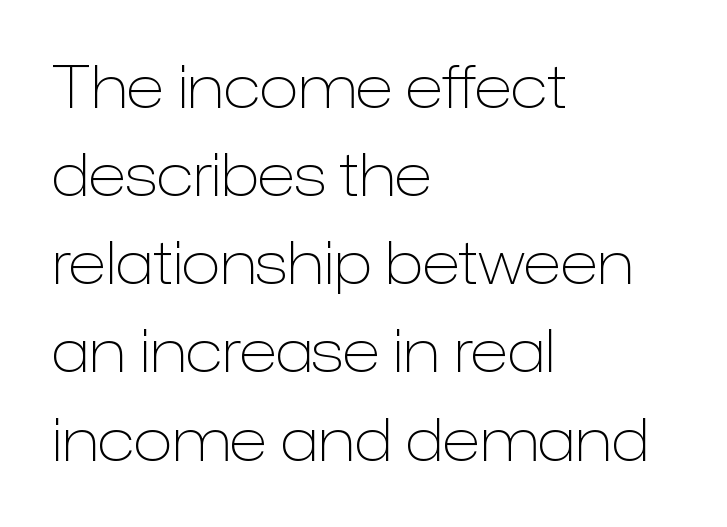
Spacing verdict: proportional, widths tailored to each character. Has an underline been added? It has not. The leading is moderate, giving the passage an even texture. The type sits square on the baseline with zero lean. Observe the ordinary spacing: letters are neighbours, not strangers.
